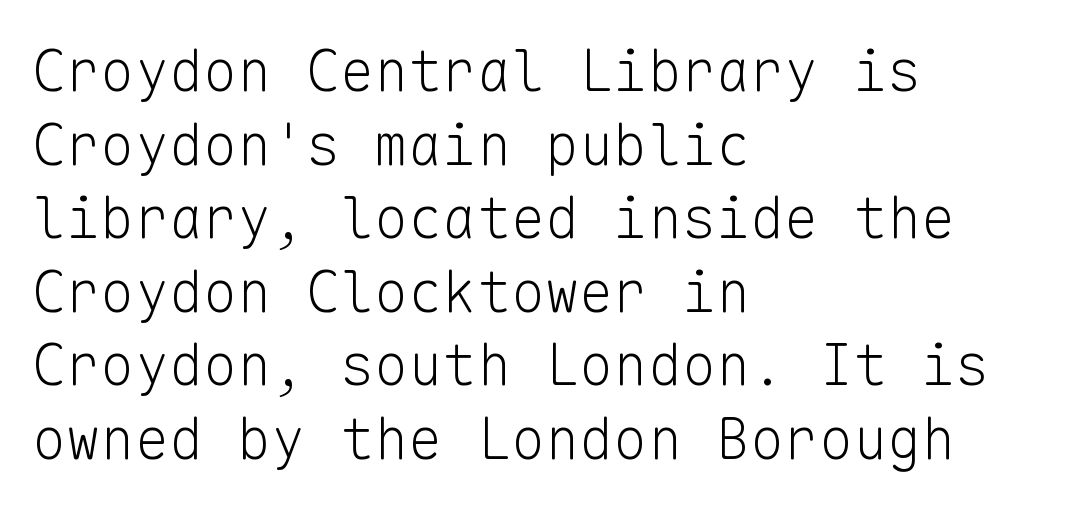
{"serif": "no", "italic": "no", "bold": "no", "weight": "light", "width": "normal", "stroke_contrast": "low", "x_height": "medium", "monospaced": "yes", "underline": "no", "align": "left", "line_spacing": "normal", "line_spacing_ratio": 1.29, "letter_spacing": "normal", "letter_spacing_em": 0.0, "glyph_px": 57}
